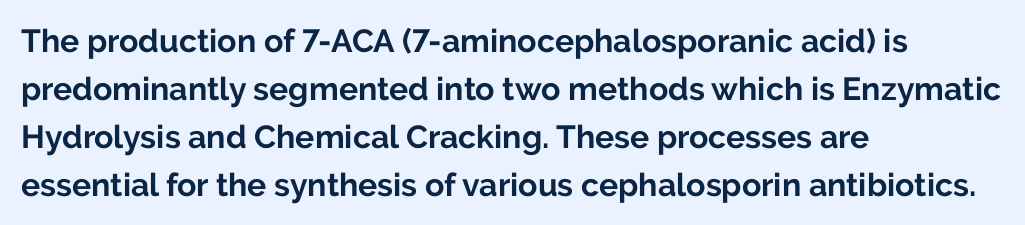
{"serif": "no", "italic": "no", "bold": "yes", "weight": "bold", "width": "normal", "stroke_contrast": "low", "x_height": "medium", "monospaced": "no", "underline": "no", "align": "left", "line_spacing": "normal", "line_spacing_ratio": 1.5, "letter_spacing": "normal", "letter_spacing_em": 0.0, "glyph_px": 32}
